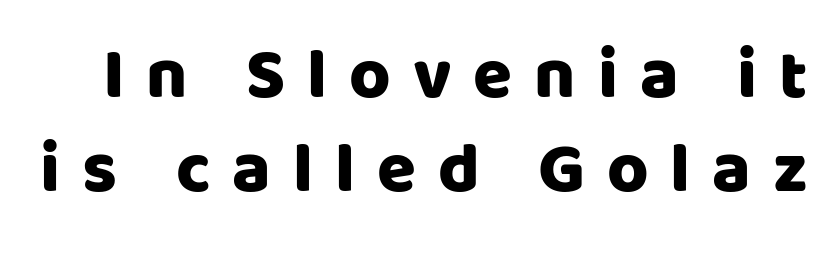
A typesetter would call this heavily tracked-out type. Glance below the letters and you will spot only blank space. The letters carry no serifs — their stems end cleanly without finishing strokes. This block has exactly the height ordinary leading produces.
